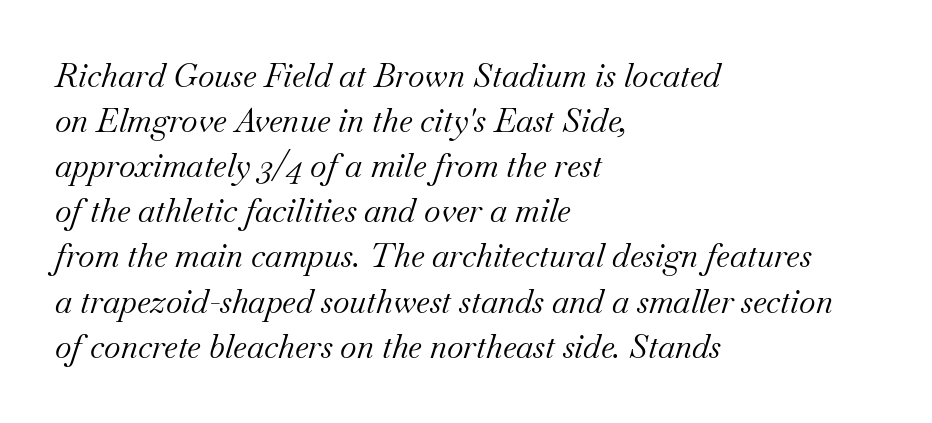
{"serif": "yes", "italic": "yes", "lean": "right", "slant_degrees": 18, "bold": "no", "weight": "regular", "width": "normal", "stroke_contrast": "medium", "x_height": "small", "monospaced": "no", "underline": "no", "align": "left", "line_spacing": "normal", "line_spacing_ratio": 1.41, "letter_spacing": "normal", "letter_spacing_em": 0.0, "glyph_px": 32}
